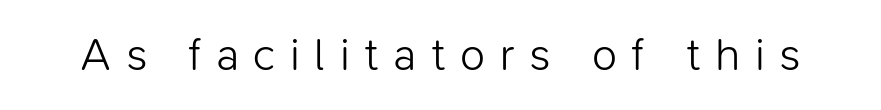
{"serif": "no", "italic": "no", "bold": "no", "weight": "light", "width": "normal", "stroke_contrast": "low", "x_height": "medium", "monospaced": "no", "underline": "no", "letter_spacing": "wide", "letter_spacing_em": 0.32, "glyph_px": 46}
